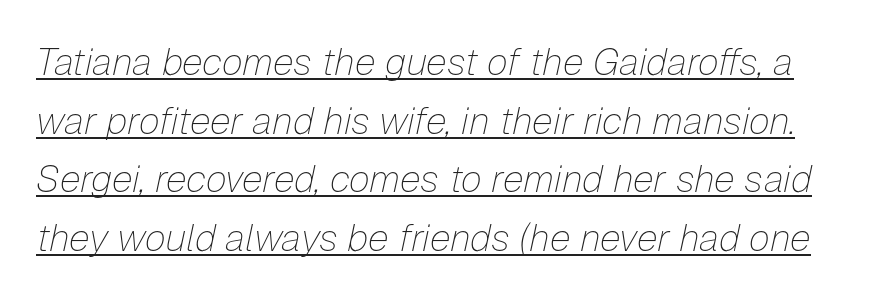
Stroke thickness stays within the range of a standard reading face or lighter. Here the designer chose a conventional face with non-uniform glyph widths. What stands out about the letter spacing? Nothing — it is the standard amount. Does a line run under the words? Yes, clearly. In terms of posture, this sample is oblique. The leading is moderate, giving the passage an even texture.
